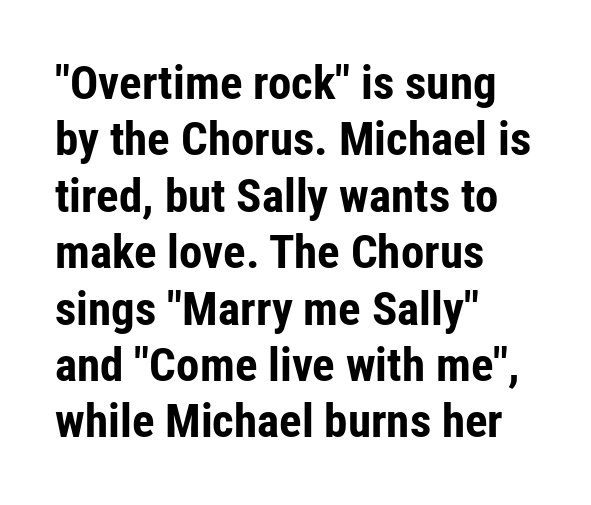
{"serif": "no", "italic": "no", "bold": "yes", "weight": "bold", "width": "condensed", "stroke_contrast": "low", "x_height": "medium", "monospaced": "no", "underline": "no", "align": "left", "line_spacing_ratio": 1.2, "letter_spacing": "normal", "letter_spacing_em": 0.0, "glyph_px": 47}
